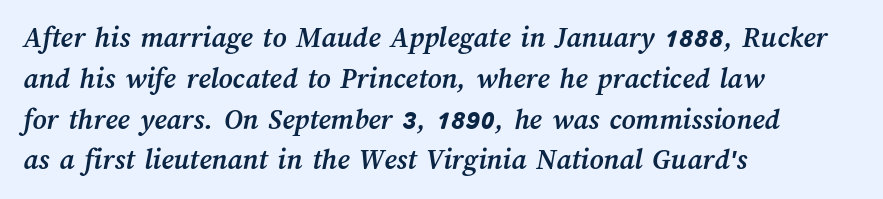
The image shows 30 px semibold type; set left-aligned, normal line spacing (1.36x), normal letter spacing, not underlined; medium stroke contrast and a medium x-height.
